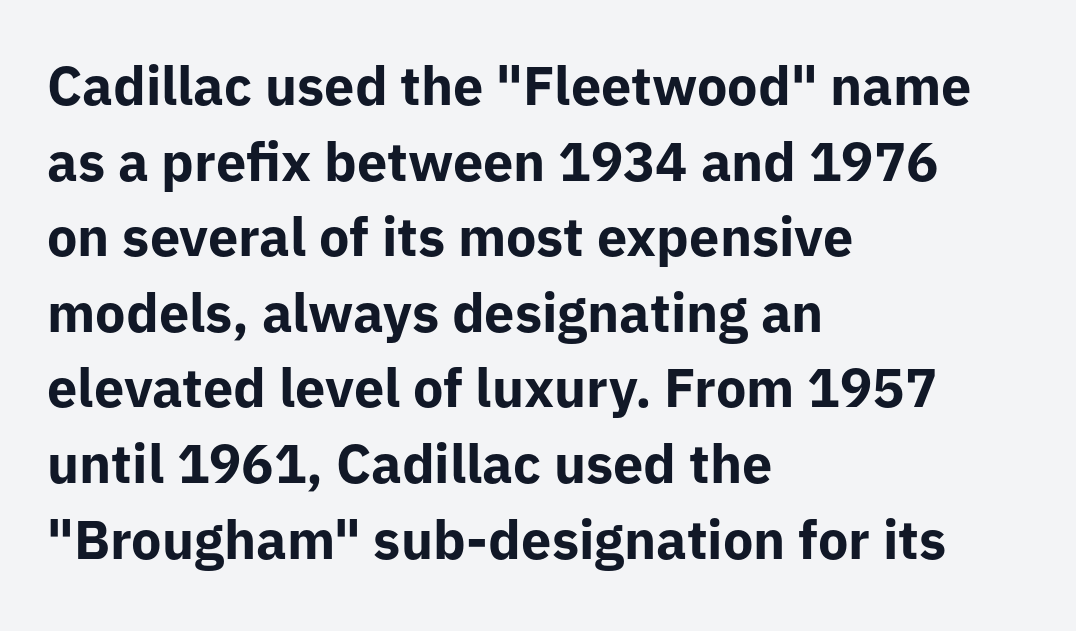
Ordinary non-slanted type is in use. The text block is weighted toward the left margin, trailing off unevenly rightward. The letters advance in unequal steps, a hallmark of proportional type. Typographic density is high because the face is bold.
